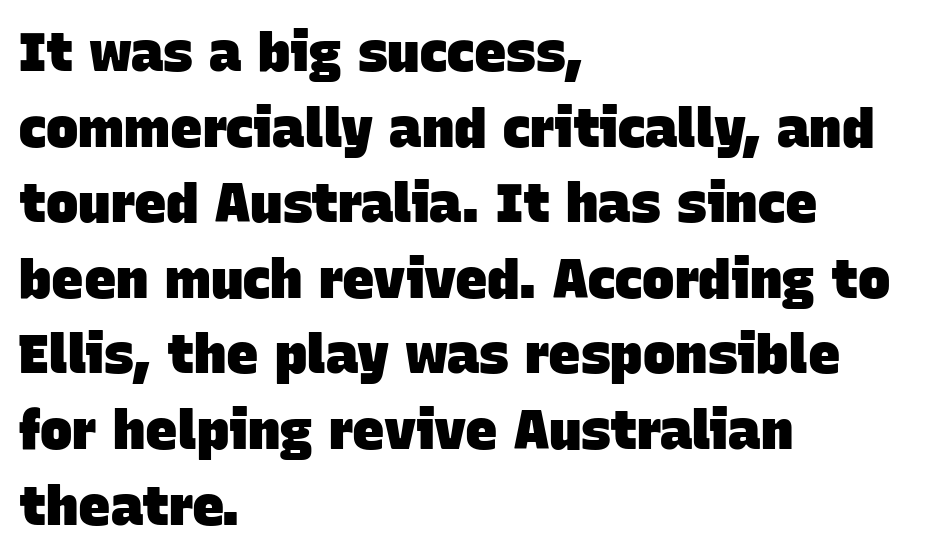
The image shows 54 px heavy sans-serif type; set left-aligned, normal line spacing (1.4x), normal letter spacing, not underlined; low stroke contrast and a large x-height.
